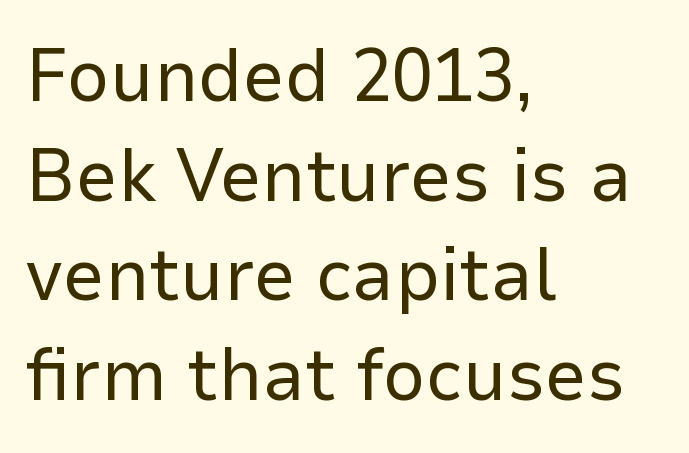
{"serif": "no", "italic": "no", "bold": "no", "weight": "regular", "width": "normal", "stroke_contrast": "low", "x_height": "medium", "monospaced": "no", "underline": "no", "align": "left", "line_spacing": "normal", "line_spacing_ratio": 1.33, "letter_spacing": "normal", "letter_spacing_em": 0.0, "glyph_px": 75}
